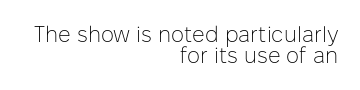
{"italic": "no", "bold": "no", "underline": "no", "align": "right", "line_spacing": "tight", "line_spacing_ratio": 0.95, "letter_spacing": "normal", "letter_spacing_em": 0.0, "glyph_px": 22}
